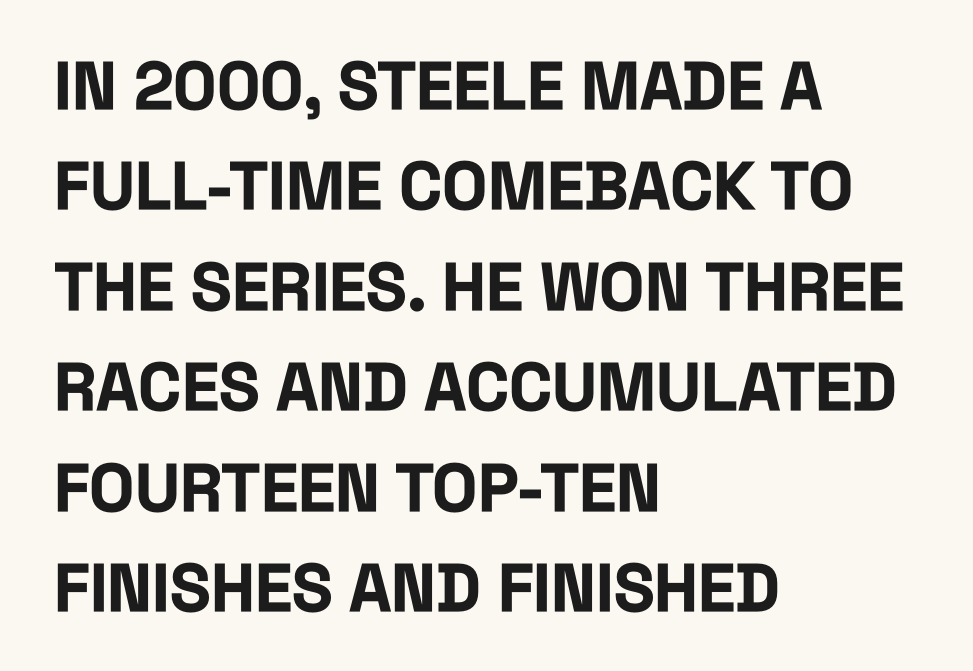
Type without underlining. The strokes are fattened all the way to bold. Does the leading feel generous? No, just average. Short note: letters normally spaced.
